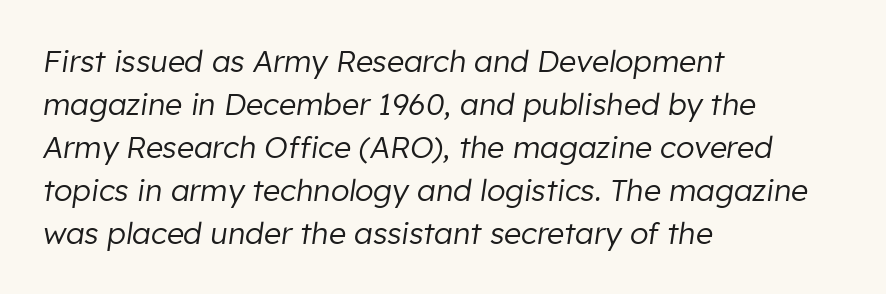
The foot of each line stays bare and open. Emphasis-style slanted type is in use. Weight: regular or lighter. The passage is arranged the way most books set body copy — flush left. Characters follow at the spacing the type designer built in.
